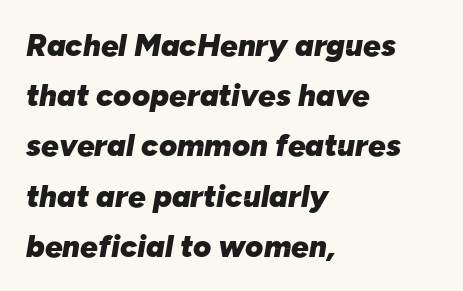
{"italic": "yes", "lean": "right", "slant_degrees": 10, "bold": "yes", "weight": "heavy", "width": "normal", "stroke_contrast": "low", "x_height": "medium", "monospaced": "no", "underline": "no", "align": "left", "line_spacing": "normal", "line_spacing_ratio": 1.62, "letter_spacing": "normal", "letter_spacing_em": 0.0, "glyph_px": 31}
